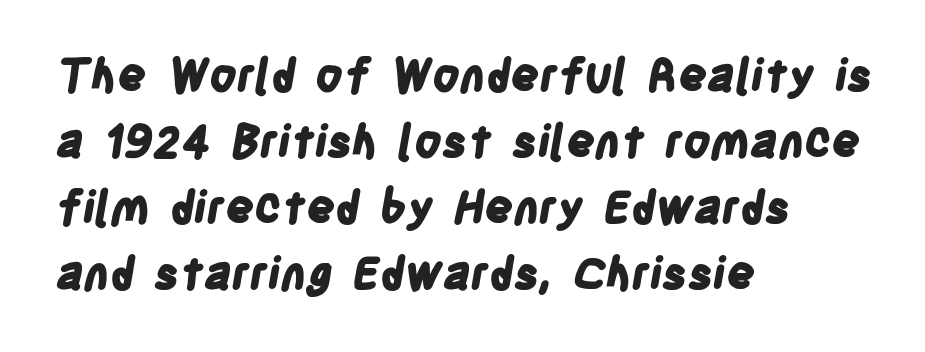
{"serif": "no", "bold": "yes", "weight": "bold", "width": "condensed", "stroke_contrast": "low", "x_height": "large", "monospaced": "no", "underline": "no", "align": "left", "line_spacing": "normal", "line_spacing_ratio": 1.47, "letter_spacing": "normal", "letter_spacing_em": 0.0, "glyph_px": 45}
